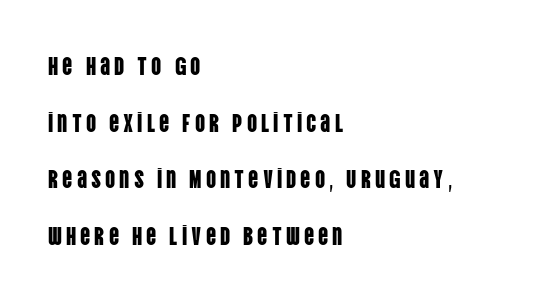
The string is rendered with underlining switched off. The font's upright variant was chosen for this text. The designer dialed line spacing up above the default. The typesetter chose a ragged-right arrangement here.
